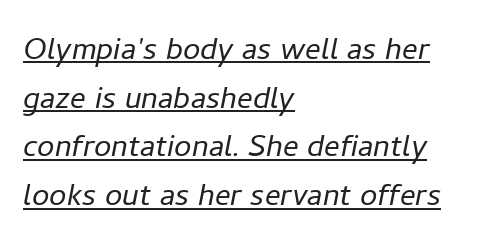
The image shows 39 px light type, italic (leaning right); set left-aligned, normal line spacing (1.25x), normal letter spacing, underlined; low stroke contrast and a medium x-height.
